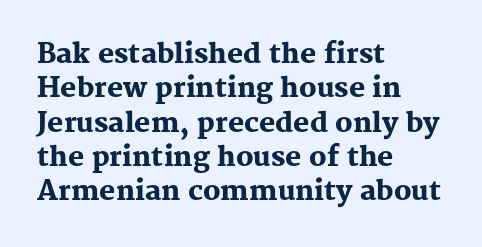
The image shows 27 px bold type, upright; set left-aligned, normal line spacing (1.27x), normal letter spacing, not underlined.
